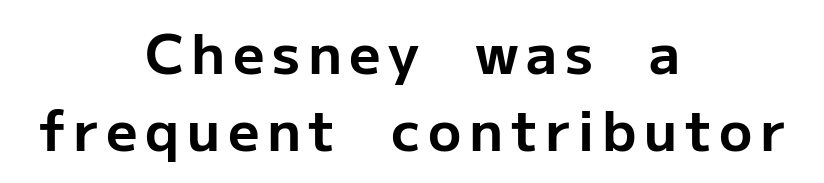
Q: Is the text bold? A: Yes.
Q: Is the text italic (slanted)? A: No, it is upright.
Q: Is the typeface a serif or a sans-serif typeface? A: Sans-serif.
Q: Is the text underlined? A: No.
Q: How is the paragraph aligned? A: Centered.
Q: Is the spacing between lines tight, normal or loose? A: Normal.
Q: Width (condensed, normal, or wide)? A: Normal.
Q: Stroke contrast? A: Low.
Q: x-height? A: Medium.
Q: Monospaced? A: No.
